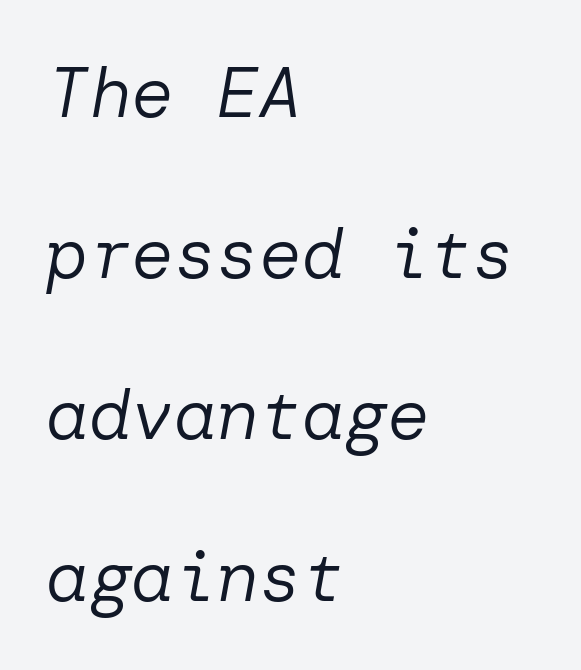
{"italic": "yes", "lean": "right", "slant_degrees": 10, "bold": "no", "weight": "regular", "width": "normal", "stroke_contrast": "low", "x_height": "medium", "underline": "no", "align": "left", "line_spacing": "loose", "line_spacing_ratio": 2.27, "letter_spacing": "normal", "letter_spacing_em": 0.0, "glyph_px": 71}
